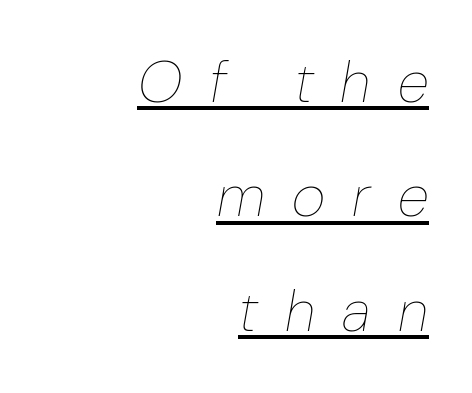
{"italic": "yes", "lean": "right", "slant_degrees": 10, "bold": "no", "weight": "thin", "width": "normal", "stroke_contrast": "low", "x_height": "medium", "monospaced": "no", "underline": "yes", "align": "right", "line_spacing": "loose", "line_spacing_ratio": 1.97, "letter_spacing": "wide", "letter_spacing_em": 0.47, "glyph_px": 58}
